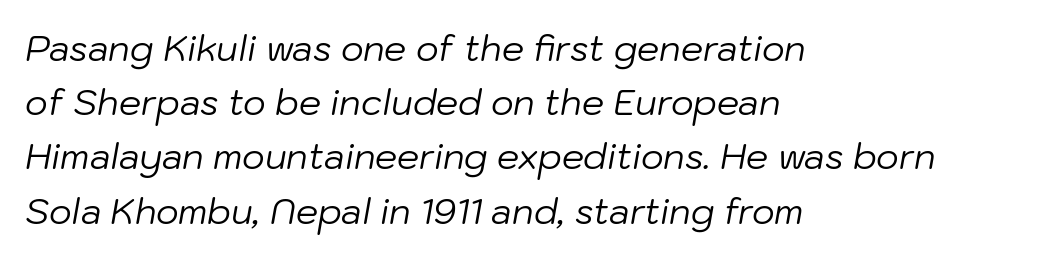
The glyphs are unaccompanied by any horizontal stroke below them. The letters are slanted; this is an italic face. Horizontally, the lines are justified to the leading edge only. The horizontal fit of the characters is conventional and even.
